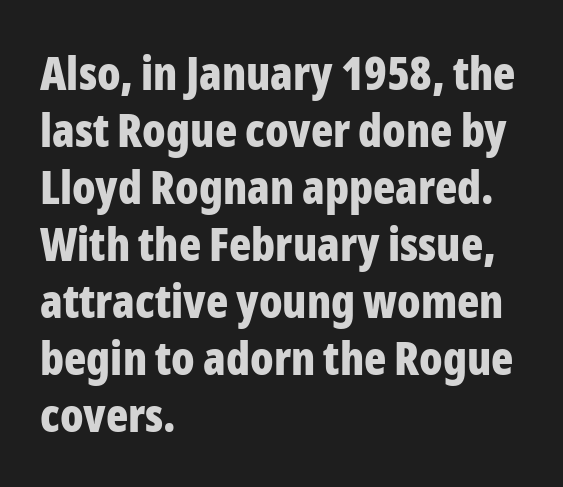
Posture: straight, roman, zero tilt. A classic flush-left, rag-right setting is used for this passage. The letterforms sit shoulder to shoulder at normal distance. Descenders are the only things crossing below the line. On the weight axis this lands at bold, roughly 700.
